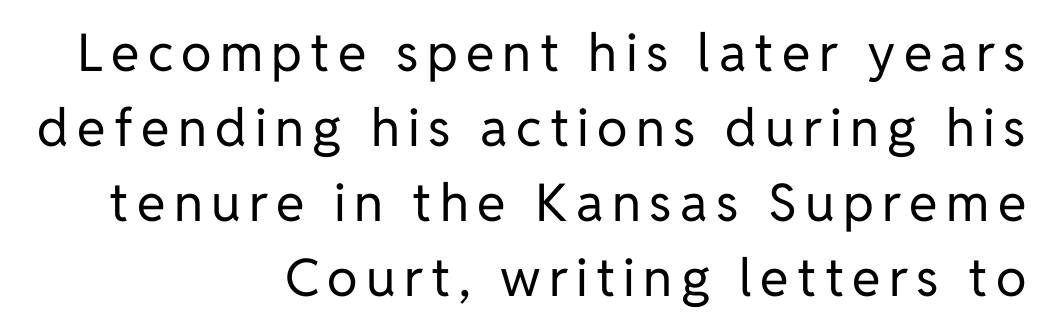
{"serif": "no", "italic": "no", "bold": "no", "weight": "regular", "width": "normal", "stroke_contrast": "low", "x_height": "medium", "monospaced": "no", "underline": "no", "align": "right", "line_spacing": "normal", "line_spacing_ratio": 1.44, "glyph_px": 52}
